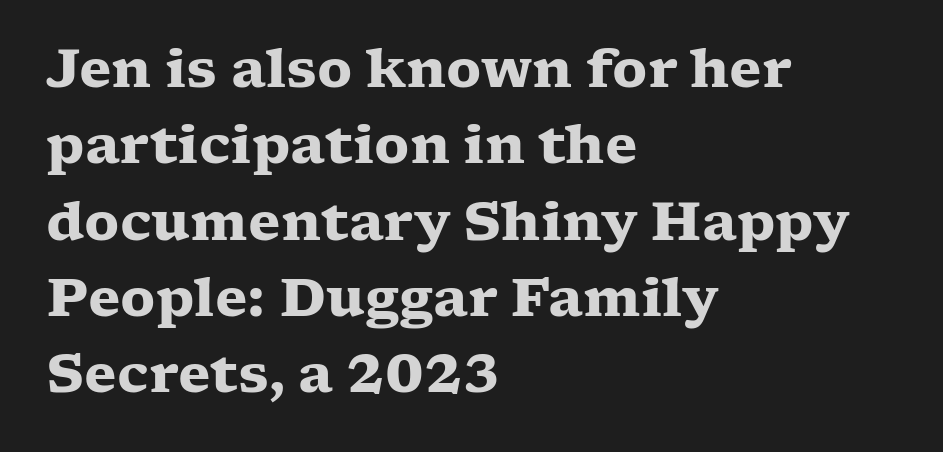
{"serif": "yes", "italic": "no", "bold": "yes", "weight": "heavy", "width": "wide", "stroke_contrast": "low", "x_height": "medium", "monospaced": "no", "underline": "no", "align": "left", "line_spacing": "normal", "line_spacing_ratio": 1.44, "letter_spacing": "normal", "letter_spacing_em": 0.0, "glyph_px": 53}
